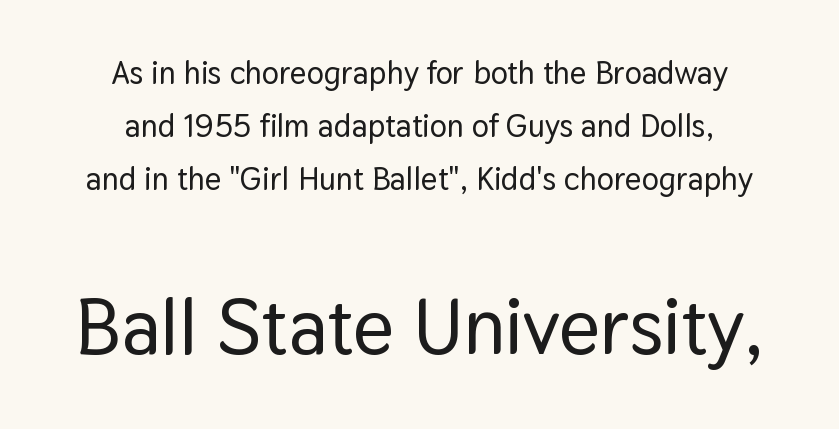
The image shows 79 px sans-serif type, upright; set centered, normal line spacing (1.66x), normal letter spacing, not underlined; the second (bottom) block is 2.47x larger; low stroke contrast and a medium x-height.
